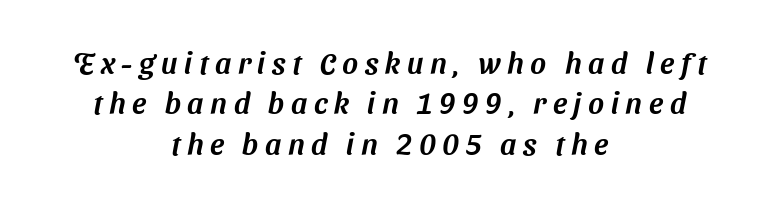
Check under the words: just untouched page. Each letter keeps its own natural width here, so spacing adapts to shape. These lines stack symmetrically, like a column narrowing and widening about its center. The designer went with a sans here, leaving each stem footless. Letter spacing: wide. Interline gaps are of average width in this sample.
